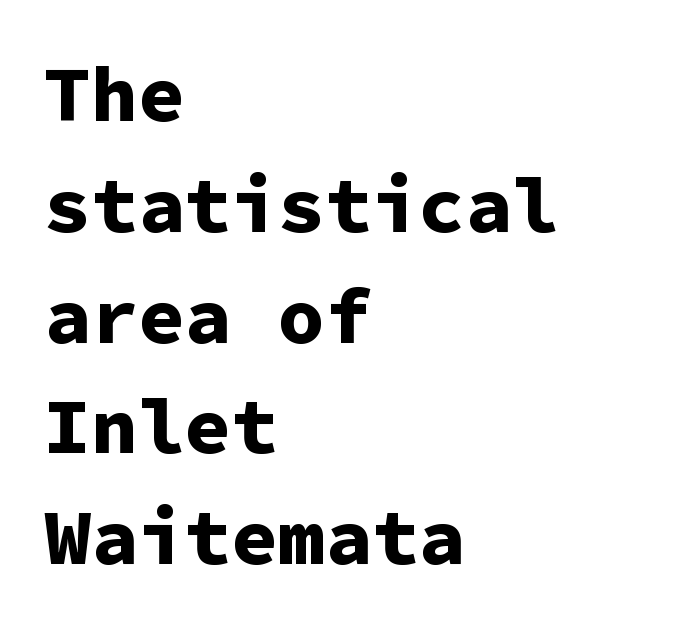
Q: Is the text bold? A: Yes.
Q: Is the text italic (slanted)? A: No, it is upright.
Q: Is the typeface a serif or a sans-serif typeface? A: Sans-serif.
Q: Is the text underlined? A: No.
Q: How is the paragraph aligned? A: Left-aligned.
Q: Is the spacing between letters normal or unusually wide? A: Normal.
Q: Is the spacing between lines tight, normal or loose? A: Normal.
Q: Width (condensed, normal, or wide)? A: Normal.
Q: Stroke contrast? A: Low.
Q: x-height? A: Medium.
Q: Monospaced? A: Yes.
